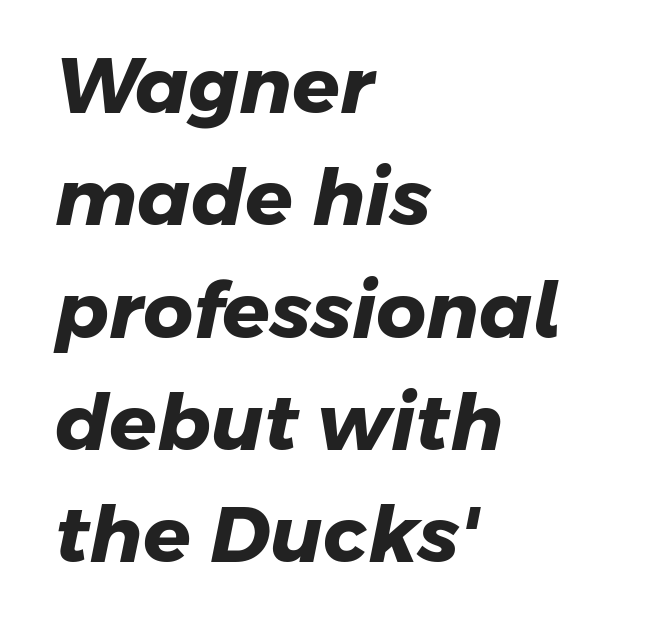
The typeface chosen for these lines omits serifs. Does the weight exceed regular? Yes, all the way to bold. Here the glyphs are tracked normally, forming tight word shapes. Each line starts at the same left margin while the right side varies. The gap between lines stays unmarked.
